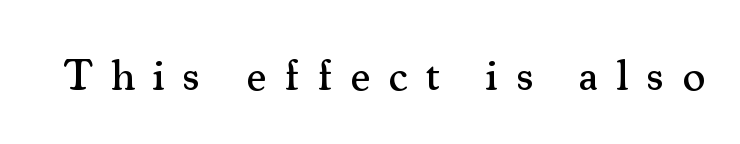
The image shows 44 px serif type, upright; set unusually wide letter spacing (+0.4 em), not underlined; medium stroke contrast and a small x-height.
